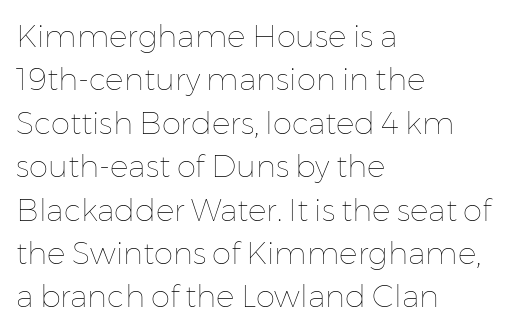
The image shows 31 px thin type, upright; set left-aligned, normal line spacing (1.4x), normal letter spacing, not underlined; low stroke contrast and a medium x-height.
